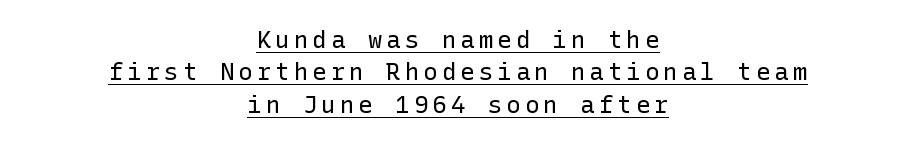
The image shows 24 px text type, upright; set centered, normal line spacing (1.35x), underlined.
